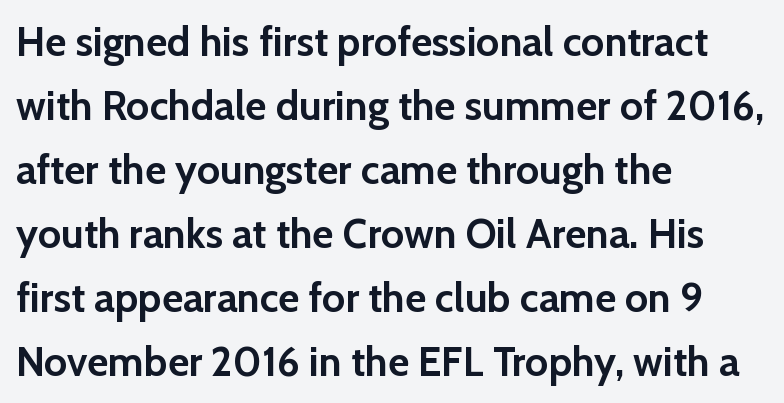
{"serif": "no", "italic": "no", "bold": "yes", "weight": "semibold", "width": "normal", "stroke_contrast": "low", "x_height": "medium", "monospaced": "no", "underline": "no", "align": "left", "line_spacing": "normal", "line_spacing_ratio": 1.56, "letter_spacing": "normal", "letter_spacing_em": 0.0, "glyph_px": 41}
